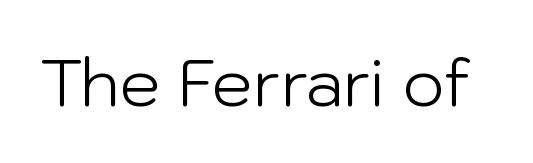
Grotesque or geometric, the face here clearly has no serifs. Character widths vary here, with narrow letters taking less room than wide ones. The typography opts for an upright posture over an oblique one. The words here are not underlined.
